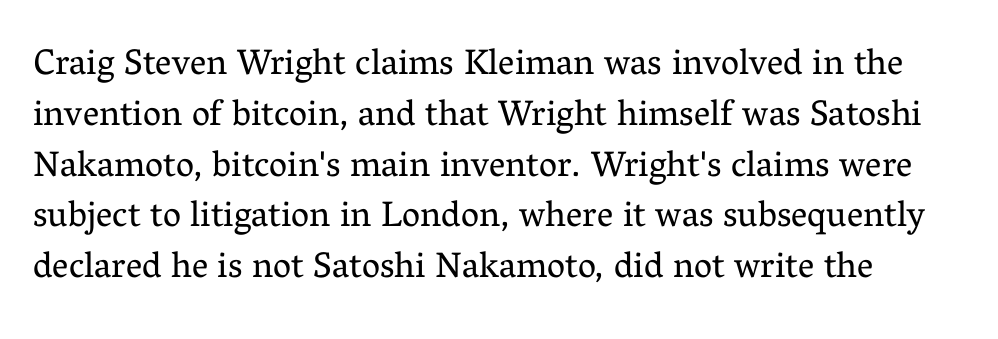
Q: Is the text bold? A: No.
Q: Is the text italic (slanted)? A: No, it is upright.
Q: Is the typeface a serif or a sans-serif typeface? A: Serif.
Q: Is the text underlined? A: No.
Q: Is the spacing between letters normal or unusually wide? A: Normal.
Q: Is the spacing between lines tight, normal or loose? A: Normal.
Q: Width (condensed, normal, or wide)? A: Normal.
Q: Stroke contrast? A: Medium.
Q: x-height? A: Medium.
Q: Monospaced? A: No.
